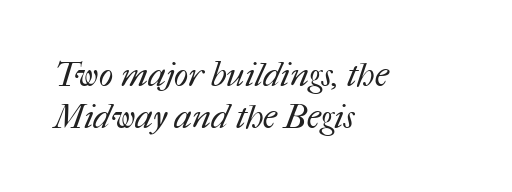
Q: Is the text bold? A: No.
Q: Is the text underlined? A: No.
Q: How is the paragraph aligned? A: Left-aligned.
Q: Is the spacing between letters normal or unusually wide? A: Normal.
Q: Width (condensed, normal, or wide)? A: Normal.
Q: Stroke contrast? A: Medium.
Q: x-height? A: Medium.
Q: Monospaced? A: No.
